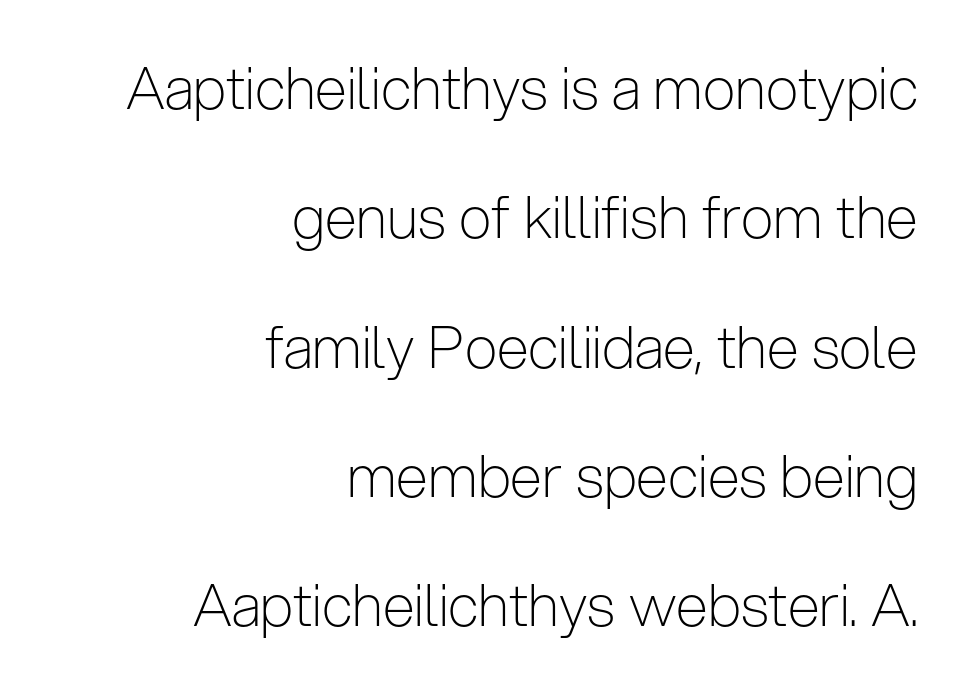
Line endings align vertically; line beginnings do not. Compared with typical body copy, the letter spacing here is the same. This sample has the flowing, uneven cadence of proportional lettering. The foot of each line stays bare and open. These glyphs show unthickened strokes, regular width or finer. Vertical strokes here are truly vertical.
